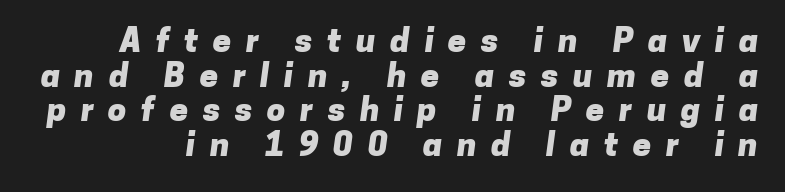
The image shows 33 px heavy sans-serif type; set right-aligned, tight line spacing (1.05x), unusually wide letter spacing (+0.44 em), not underlined; low stroke contrast and a medium x-height.
